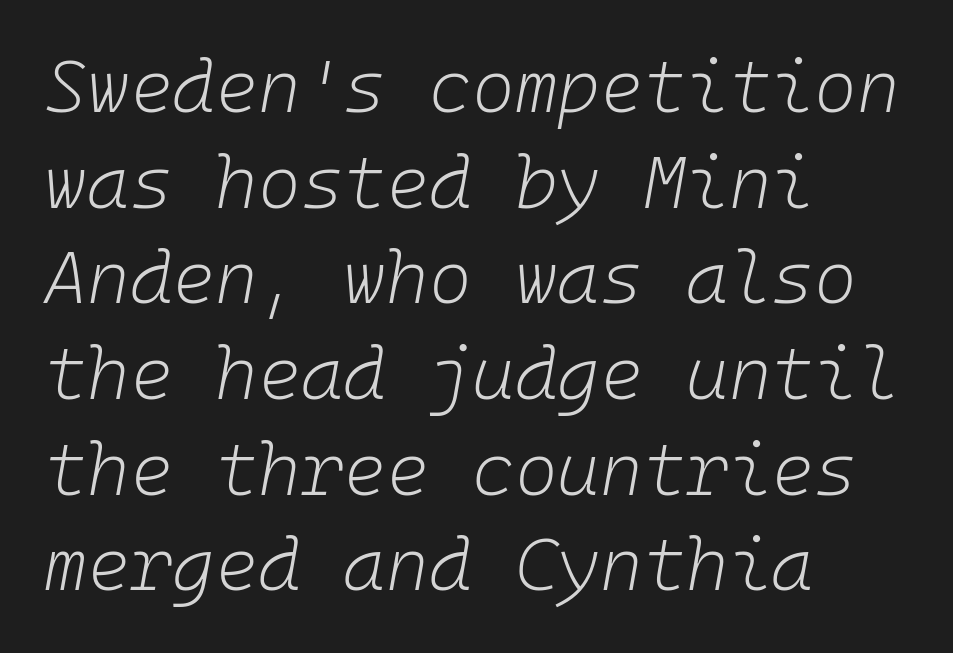
The image shows 73 px light type, italic (leaning right), monospaced; set left-aligned, normal line spacing (1.31x), normal letter spacing, not underlined; low stroke contrast and a medium x-height.
